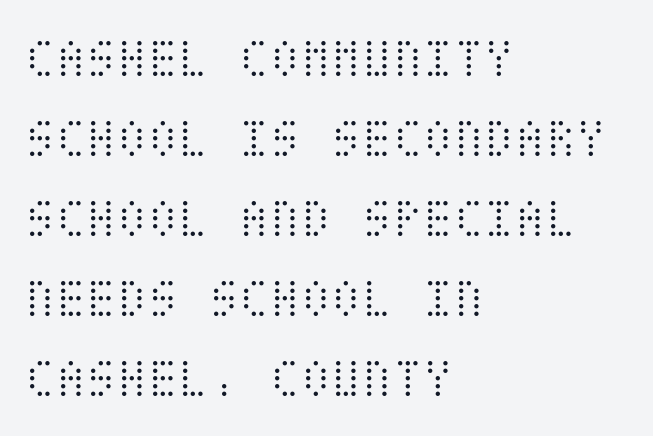
{"italic": "no", "bold": "no", "weight": "light", "width": "condensed", "stroke_contrast": "medium", "x_height": "large", "underline": "no", "align": "left", "line_spacing": "normal", "line_spacing_ratio": 1.43, "letter_spacing": "normal", "letter_spacing_em": 0.0, "glyph_px": 56}
